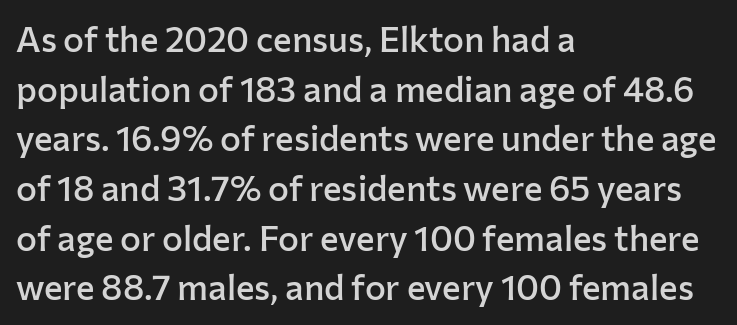
The passage shown is not underscored anywhere. Here the designer chose a conventional face with non-uniform glyph widths. Horizontally, the lines are justified to the leading edge only. Quick note: not italic, upright. Check where the strokes stop: nothing finishes them off — pure sans. Is the letter spacing exaggerated? No — it looks like the ordinary default.
